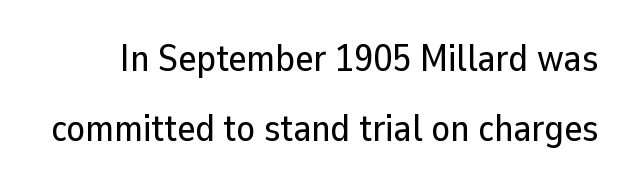
{"serif": "no", "italic": "no", "width": "normal", "stroke_contrast": "low", "x_height": "medium", "monospaced": "no", "underline": "no", "line_spacing_ratio": 1.85, "letter_spacing": "normal", "letter_spacing_em": 0.0, "glyph_px": 38}
